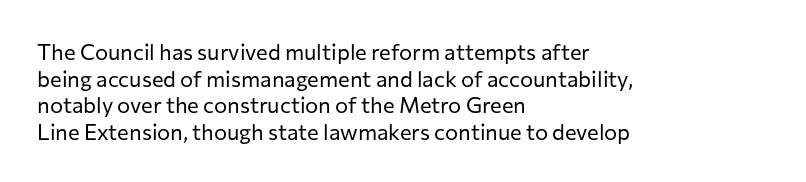
The face used here is rendered with its standard letterfit. The rag falls on the right side of this text block. The typeface has the unassuming heft of standard copy or less. Italic: no, the glyphs are upright roman.
